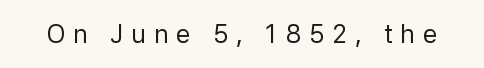
The image shows 26 px text type, upright; set unusually wide letter spacing (+0.3 em), not underlined.
